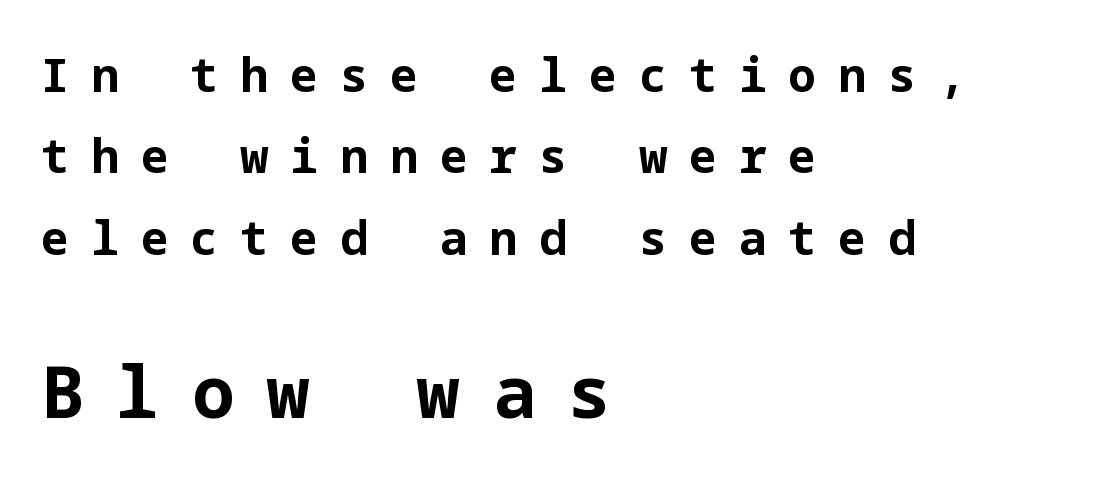
Descender tails drop into unmarked territory. Small over large — that's the arrangement of the two blocks here. The text was rendered using a sans face with plain stroke endings. Reading down the block, your eye returns to a fixed left position each line.
